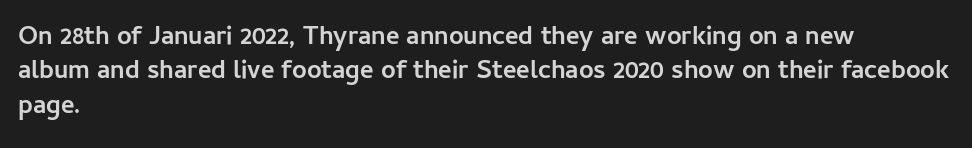
{"italic": "no", "bold": "yes", "underline": "no", "align": "left", "line_spacing": "normal", "line_spacing_ratio": 1.32, "letter_spacing": "normal", "letter_spacing_em": 0.0, "glyph_px": 26}
